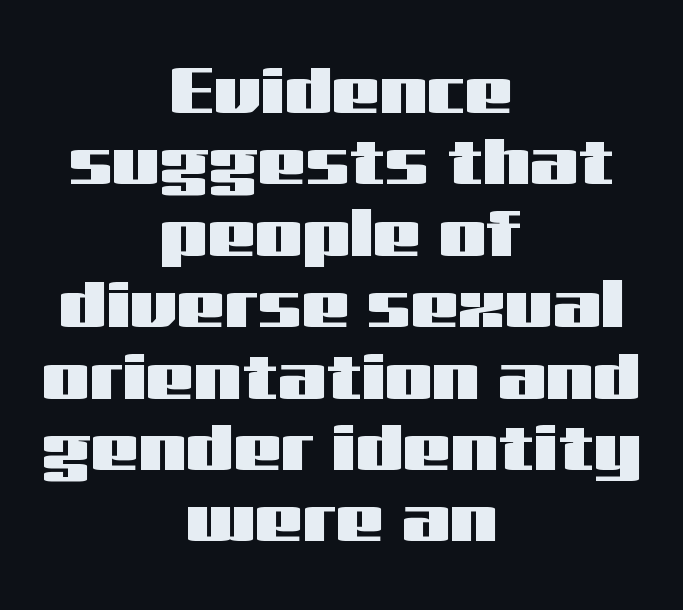
Spacing verdict: proportional, widths tailored to each character. Alignment: centered. The space between consecutive lines is stingy. Letterform terminals end flat and unadorned throughout the passage. Nobody drew a line under any word here. The letters stand upright; this is a roman face.
